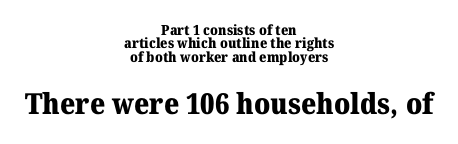
Q: Is the text bold? A: Yes.
Q: Is the text italic (slanted)? A: No, it is upright.
Q: Is the typeface a serif or a sans-serif typeface? A: Serif.
Q: Is the text underlined? A: No.
Q: How is the paragraph aligned? A: Centered.
Q: Is the spacing between letters normal or unusually wide? A: Normal.
Q: Is the spacing between lines tight, normal or loose? A: Tight.
Q: Which block of text is set in a larger size, the first (top) or the second (bottom)? A: The second (bottom) one.
Q: Width (condensed, normal, or wide)? A: Normal.
Q: Stroke contrast? A: Medium.
Q: x-height? A: Medium.
Q: Monospaced? A: No.
